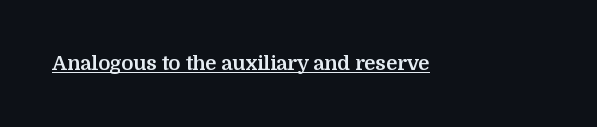
Q: Is the text bold? A: Yes.
Q: Is the text italic (slanted)? A: No, it is upright.
Q: Is the text underlined? A: Yes.
Q: Is the spacing between letters normal or unusually wide? A: Normal.
